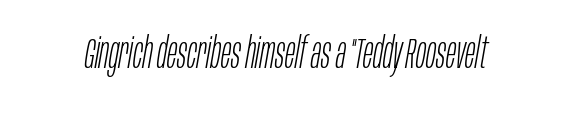
The image shows 42 px light, condensed type, italic (leaning right); set normal letter spacing, not underlined; low stroke contrast and a large x-height.
